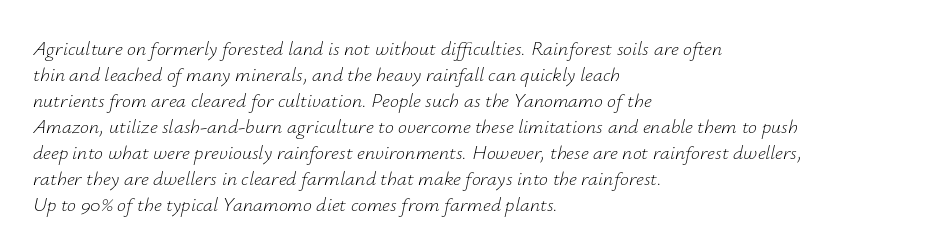
{"italic": "yes", "lean": "right", "slant_degrees": 12, "bold": "no", "underline": "no", "align": "left", "line_spacing": "normal", "line_spacing_ratio": 1.3, "letter_spacing": "normal", "letter_spacing_em": 0.0, "glyph_px": 20}
